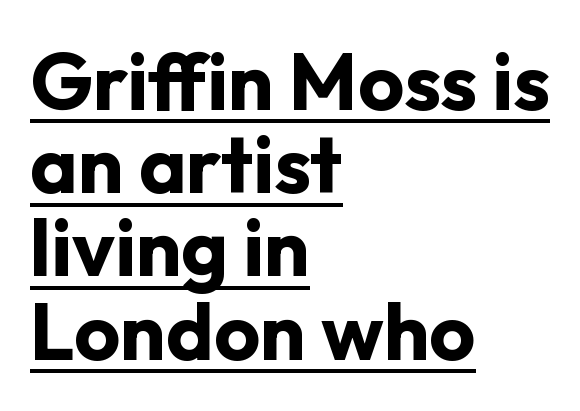
{"serif": "no", "italic": "no", "bold": "yes", "weight": "bold", "width": "normal", "stroke_contrast": "low", "x_height": "medium", "monospaced": "no", "underline": "yes", "align": "left", "line_spacing": "tight", "line_spacing_ratio": 1.04, "letter_spacing": "normal", "letter_spacing_em": 0.0, "glyph_px": 80}
